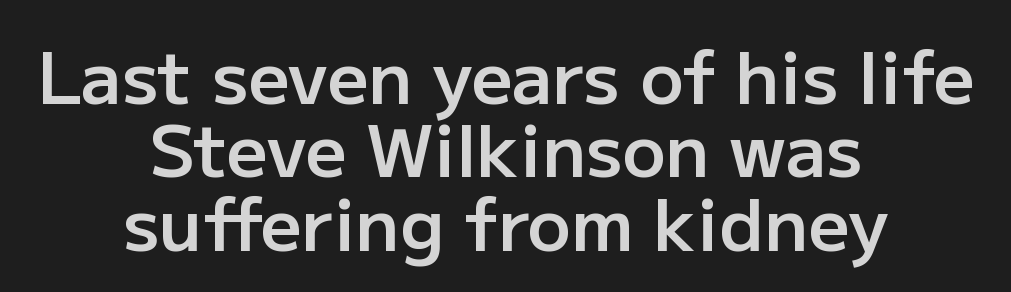
{"serif": "no", "italic": "no", "bold": "semi", "weight": "semibold", "width": "normal", "stroke_contrast": "low", "x_height": "medium", "monospaced": "no", "underline": "no", "align": "center", "line_spacing": "tight", "line_spacing_ratio": 1.02, "letter_spacing": "normal", "letter_spacing_em": 0.0, "glyph_px": 72}
